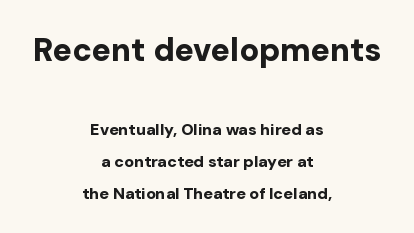
Q: Is the text bold? A: Yes.
Q: Is the text italic (slanted)? A: No, it is upright.
Q: Is the typeface a serif or a sans-serif typeface? A: Sans-serif.
Q: Is the text underlined? A: No.
Q: How is the paragraph aligned? A: Centered.
Q: Is the spacing between letters normal or unusually wide? A: Normal.
Q: Is the spacing between lines tight, normal or loose? A: Loose.
Q: Which block of text is set in a larger size, the first (top) or the second (bottom)? A: The first (top) one.
Q: Width (condensed, normal, or wide)? A: Normal.
Q: Stroke contrast? A: Low.
Q: x-height? A: Medium.
Q: Monospaced? A: No.
